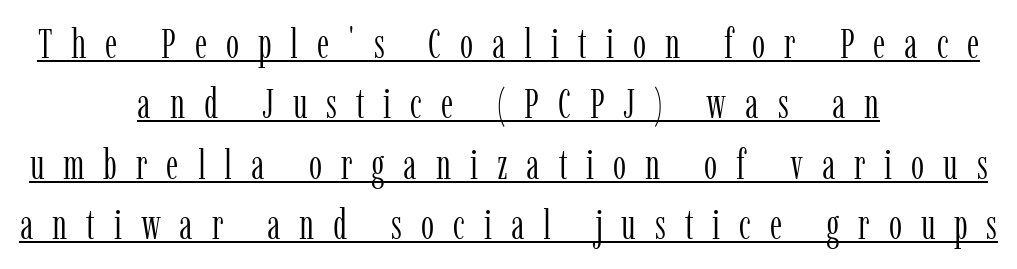
Q: Is the text bold? A: No.
Q: Is the text italic (slanted)? A: No, it is upright.
Q: Is the typeface a serif or a sans-serif typeface? A: Serif.
Q: Is the text underlined? A: Yes.
Q: How is the paragraph aligned? A: Centered.
Q: Is the spacing between letters normal or unusually wide? A: Unusually wide.
Q: Is the spacing between lines tight, normal or loose? A: Normal.
Q: Width (condensed, normal, or wide)? A: Condensed.
Q: Stroke contrast? A: Low.
Q: x-height? A: Medium.
Q: Monospaced? A: No.
